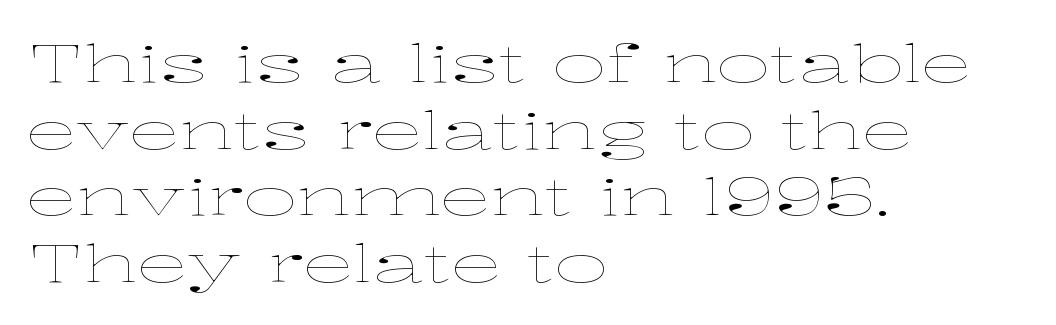
The image shows 52 px thin, wide type, upright; set left-aligned, normal line spacing (1.28x), normal letter spacing, not underlined; low stroke contrast and a medium x-height.
